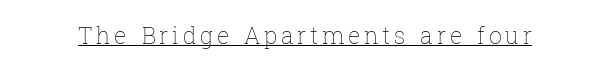
The image shows 23 px text type, upright; set underlined.
